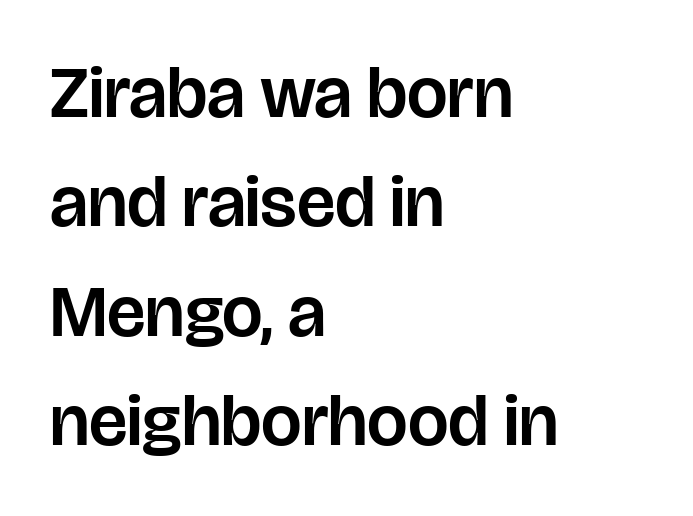
Do the characters align in a grid? No, the font is proportional. Descenders are the only things crossing below the line. Is the block centered? No — it sits flush against the left margin. Spacing between characters is what you'd get straight out of the box. Quick note: not italic, upright.
